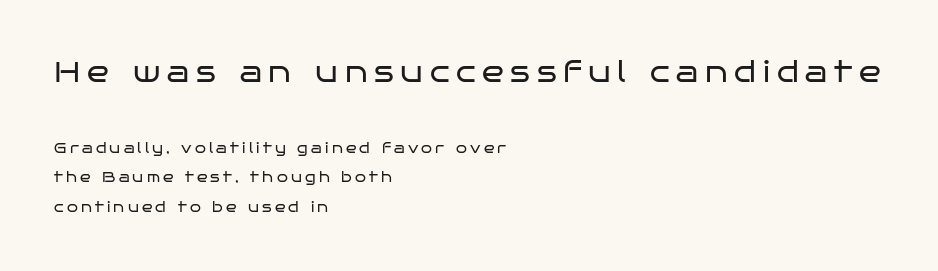
These lines are set flush left with a ragged right edge. Notice the wide empty band between every row — that's loose leading. The rendering shrinks the type as you move from the upper chunk to the lower. Bold? No — there's no thickening of the strokes. The font family rendered here belongs to the sans-serif group. This is roman type, the default non-slanted kind.
